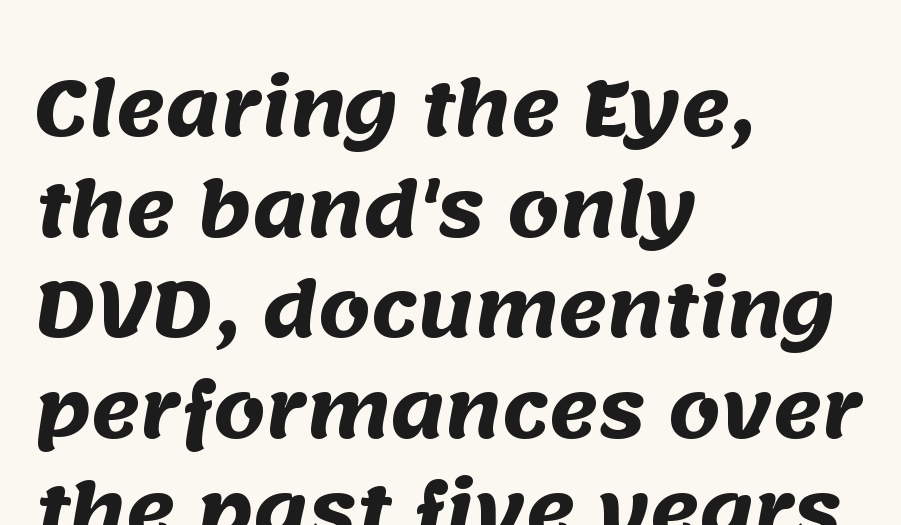
Type without underlining. Classification — sans serif. Which margin do the lines hug? The left one — the right edge is uneven. The lines sit at an ordinary, default distance from one another.
